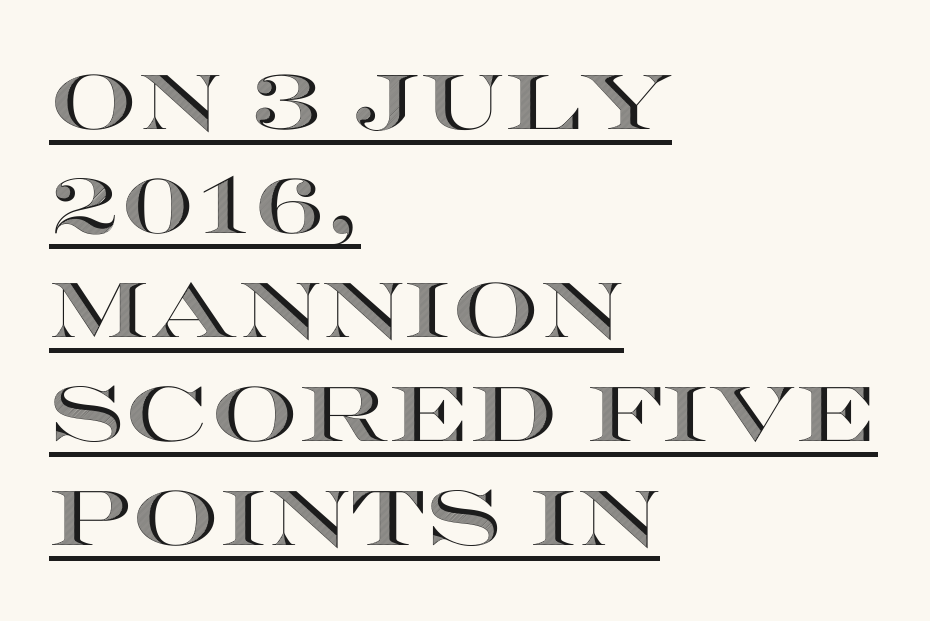
{"italic": "no", "width": "wide", "x_height": "large", "monospaced": "no", "underline": "yes", "align": "left", "line_spacing": "normal", "line_spacing_ratio": 1.35, "letter_spacing": "normal", "letter_spacing_em": 0.0, "glyph_px": 77}
